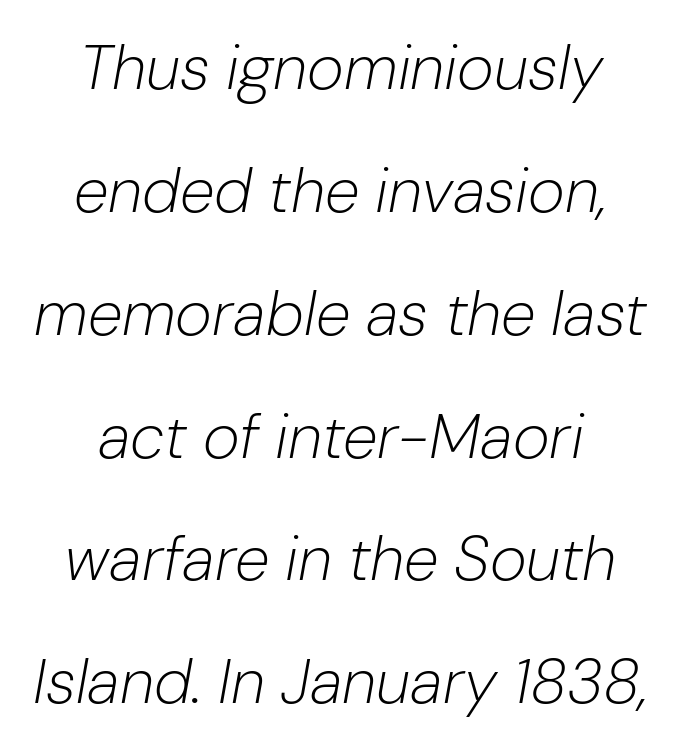
{"italic": "yes", "lean": "right", "slant_degrees": 10, "bold": "no", "weight": "light", "width": "normal", "stroke_contrast": "low", "x_height": "medium", "monospaced": "no", "underline": "no", "align": "center", "line_spacing": "loose", "line_spacing_ratio": 1.95, "letter_spacing": "normal", "letter_spacing_em": 0.0, "glyph_px": 63}
